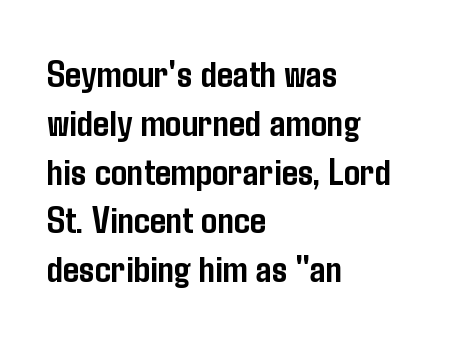
{"serif": "no", "italic": "no", "bold": "yes", "weight": "semibold", "width": "condensed", "stroke_contrast": "low", "x_height": "medium", "monospaced": "no", "underline": "no", "align": "left", "line_spacing_ratio": 1.22, "letter_spacing": "normal", "letter_spacing_em": 0.0, "glyph_px": 40}
